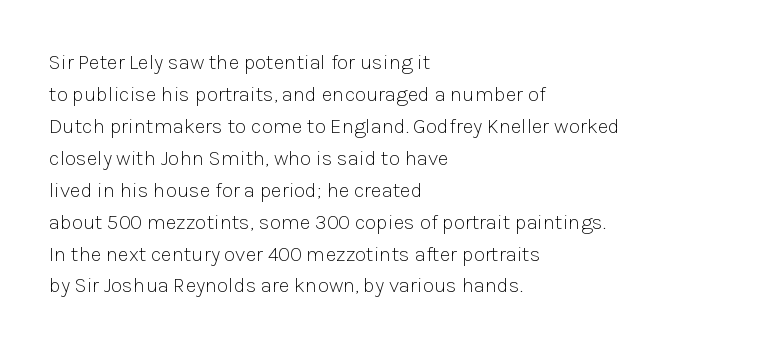
The image shows 21 px text type, upright; set left-aligned, normal line spacing (1.52x), normal letter spacing, not underlined.
